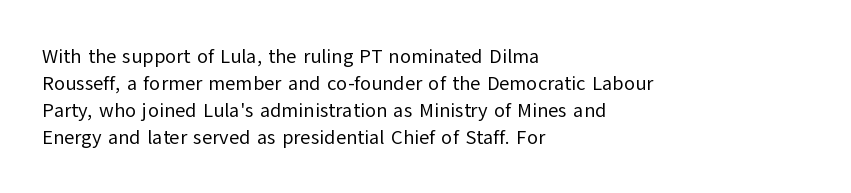
{"italic": "no", "bold": "no", "underline": "no", "align": "left", "line_spacing": "normal", "line_spacing_ratio": 1.35, "letter_spacing": "normal", "letter_spacing_em": 0.0, "glyph_px": 20}
